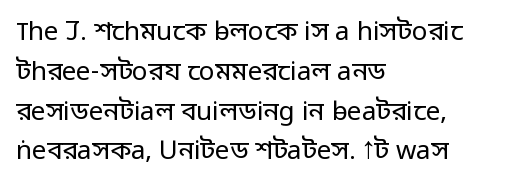
Q: Is the text bold? A: No.
Q: Is the text italic (slanted)? A: No, it is upright.
Q: Is the text underlined? A: No.
Q: How is the paragraph aligned? A: Left-aligned.
Q: Is the spacing between letters normal or unusually wide? A: Normal.
Q: Is the spacing between lines tight, normal or loose? A: Normal.
